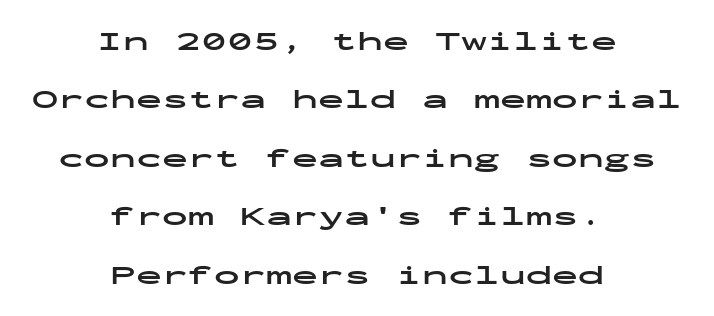
Rule under the text: the space is simply empty. You'd pick this weight for a headline — it's a proper bold. The text block is weighted toward neither margin, spreading evenly from the middle. The letters stand straight up with perfectly vertical stems. These lines keep a tight, regular rhythm from letter to letter. The block of text is sparse from top to bottom, with ample space between rows.
